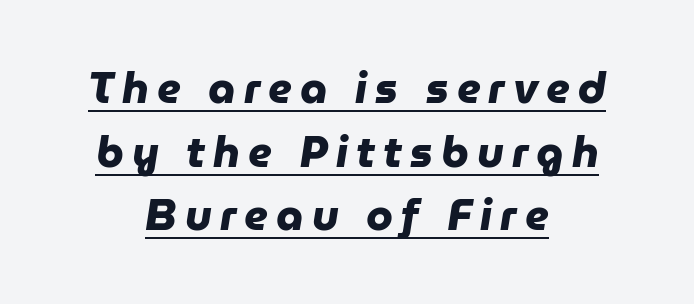
{"serif": "no", "bold": "yes", "weight": "heavy", "width": "normal", "stroke_contrast": "low", "x_height": "medium", "monospaced": "no", "underline": "yes", "align": "center", "line_spacing": "normal", "line_spacing_ratio": 1.48, "glyph_px": 43}
